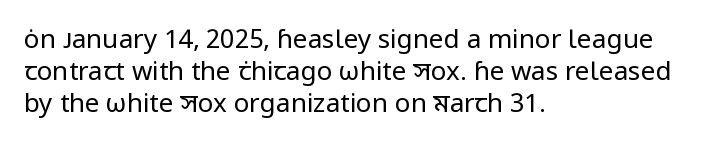
The image shows 26 px text type, upright; set left-aligned, line spacing 1.23x, normal letter spacing, not underlined.
